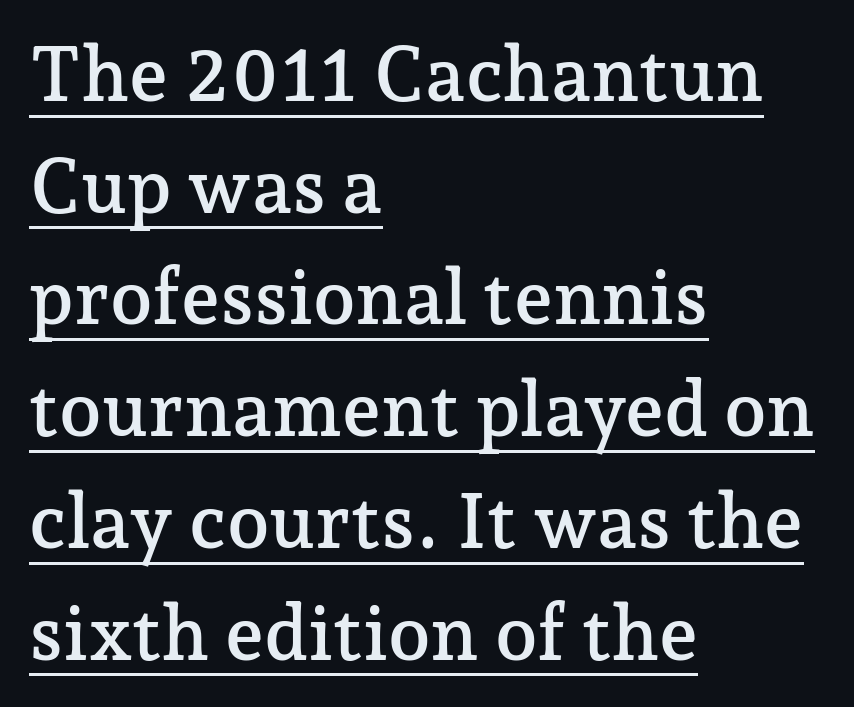
Q: Is the text italic (slanted)? A: No, it is upright.
Q: Is the typeface a serif or a sans-serif typeface? A: Serif.
Q: Is the text underlined? A: Yes.
Q: How is the paragraph aligned? A: Left-aligned.
Q: Is the spacing between letters normal or unusually wide? A: Normal.
Q: Is the spacing between lines tight, normal or loose? A: Normal.
Q: Width (condensed, normal, or wide)? A: Normal.
Q: Stroke contrast? A: Low.
Q: x-height? A: Medium.
Q: Monospaced? A: No.
